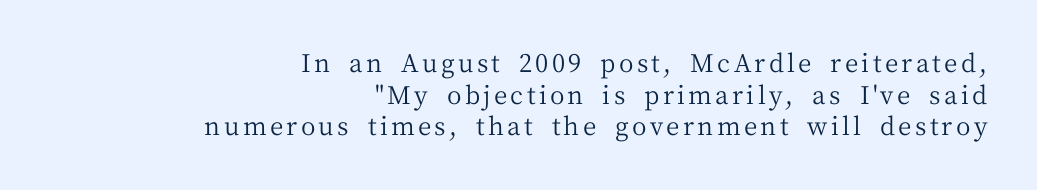
Q: Is the text bold? A: No.
Q: Is the text italic (slanted)? A: No, it is upright.
Q: Is the text underlined? A: No.
Q: How is the paragraph aligned? A: Right-aligned.
Q: Is the spacing between lines tight, normal or loose? A: Normal.
